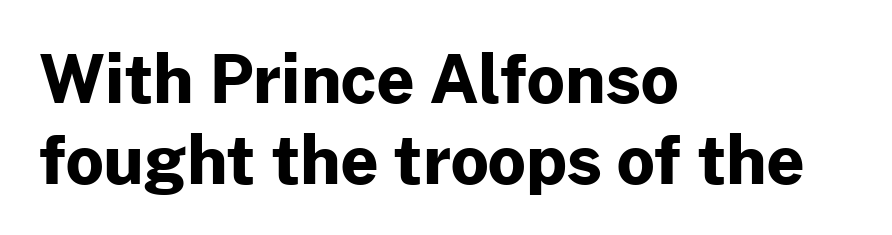
Rendered with straight, roman letterforms. Nobody touched the tracking dial on this one. To sum up the face: it is a sans, with no serifs. The compositor pushed each line to the left boundary. This sample has the flowing, uneven cadence of proportional lettering. How heavy is the stroke? Heavy — this is a bold.
